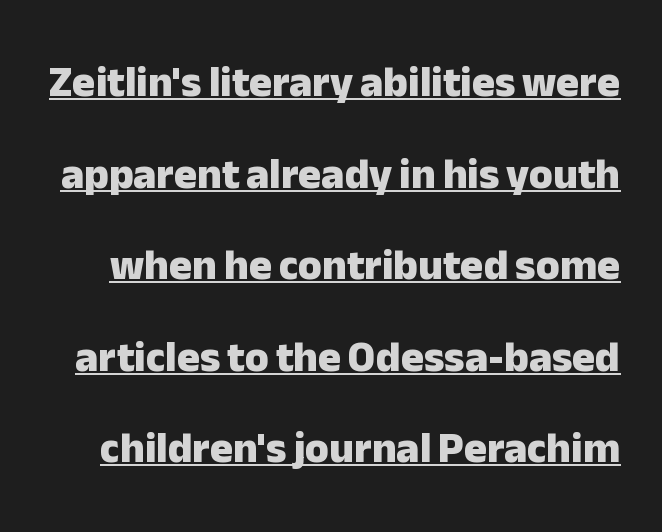
The image shows 43 px heavy sans-serif type, upright; set loose line spacing (2.13x), normal letter spacing, underlined; low stroke contrast and a medium x-height.
